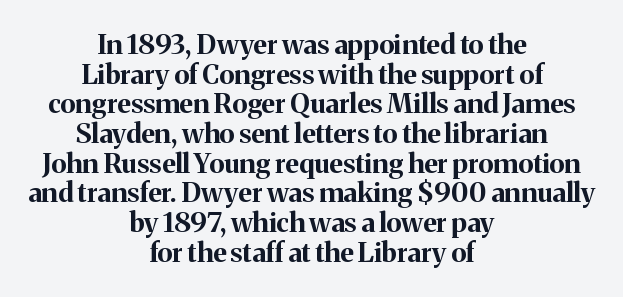
Q: Is the text bold? A: Yes.
Q: Is the text italic (slanted)? A: No, it is upright.
Q: Is the text underlined? A: No.
Q: How is the paragraph aligned? A: Centered.
Q: Is the spacing between letters normal or unusually wide? A: Normal.
Q: Is the spacing between lines tight, normal or loose? A: Tight.
